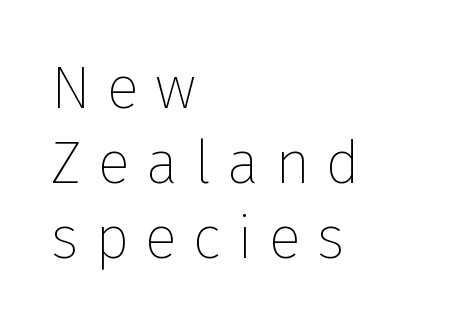
{"serif": "no", "italic": "no", "bold": "no", "weight": "thin", "width": "normal", "stroke_contrast": "low", "x_height": "medium", "monospaced": "no", "underline": "no", "align": "left", "line_spacing": "normal", "line_spacing_ratio": 1.25, "letter_spacing": "wide", "letter_spacing_em": 0.27, "glyph_px": 60}
